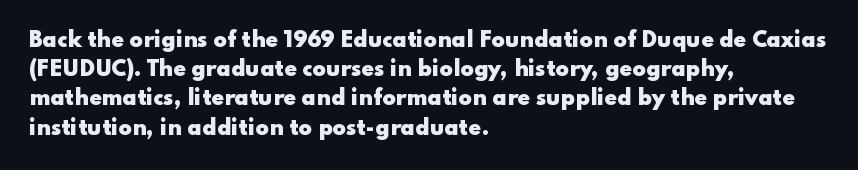
The glyphs are unaccompanied by any horizontal stroke below them. Line spacing here is normal. It's the straight-up-and-down kind of type. A dark, heavy texture on the line: the type is bold. The text block is weighted toward the left margin, trailing off unevenly rightward. Characters follow at the spacing the type designer built in.
